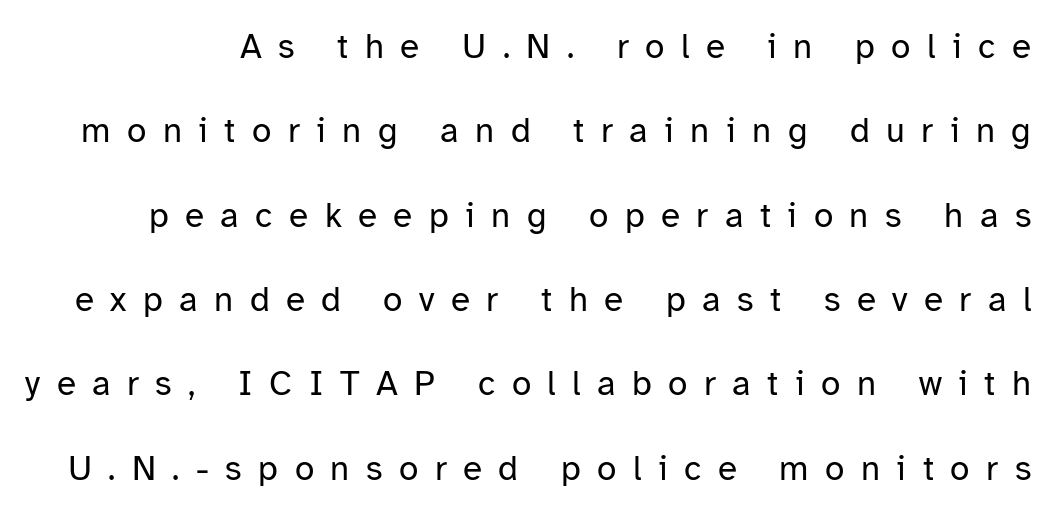
Reading down the column, the eye jumps a long way to each next line. Stems and bowls with no extra thickness — not bold. Character widths vary here, with narrow letters taking less room than wide ones. Loose tracking; the words dissolve into strings of separated letters.
